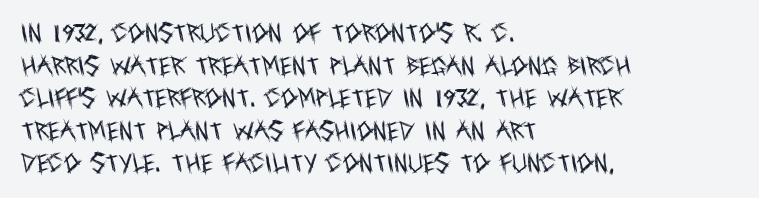
The image shows 21 px text type, upright; set left-aligned, normal line spacing (1.55x), normal letter spacing, not underlined.
